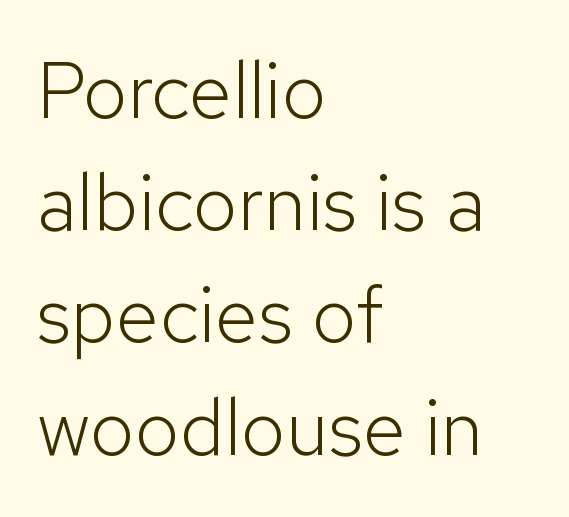
Q: Is the text bold? A: No.
Q: Is the text italic (slanted)? A: No, it is upright.
Q: Is the typeface a serif or a sans-serif typeface? A: Sans-serif.
Q: Is the text underlined? A: No.
Q: How is the paragraph aligned? A: Left-aligned.
Q: Is the spacing between letters normal or unusually wide? A: Normal.
Q: Is the spacing between lines tight, normal or loose? A: Normal.
Q: Width (condensed, normal, or wide)? A: Normal.
Q: Stroke contrast? A: Low.
Q: x-height? A: Medium.
Q: Monospaced? A: No.
